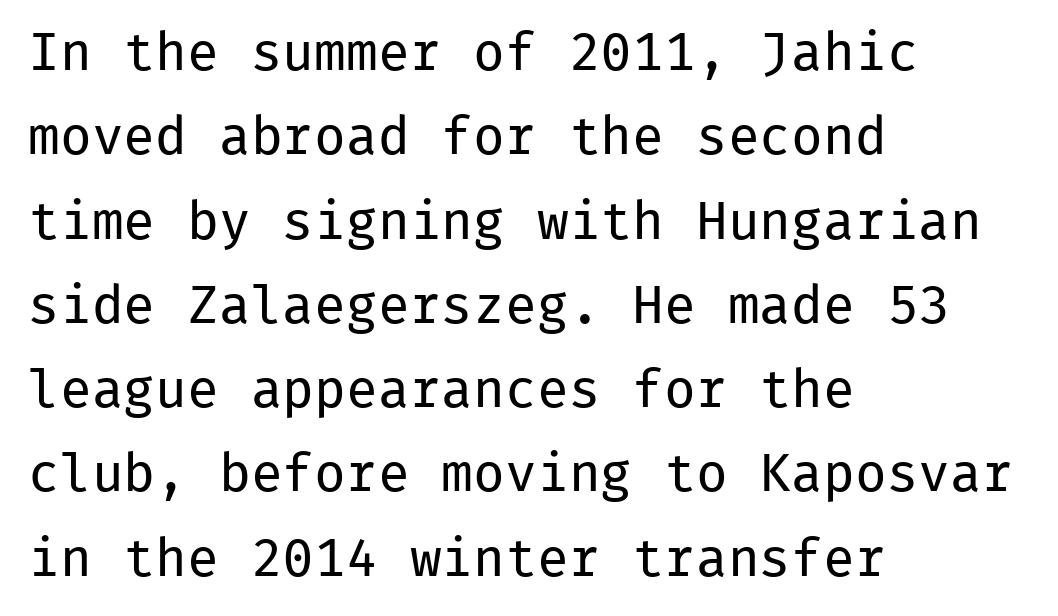
The image shows 53 px regular-weight sans-serif type, upright, monospaced; set left-aligned, normal line spacing (1.59x), normal letter spacing, not underlined; low stroke contrast and a medium x-height.
